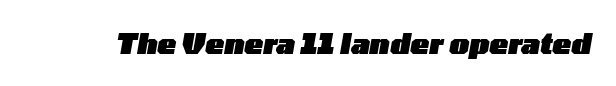
These lines keep a tight, regular rhythm from letter to letter. Weight check: bold — yes, fully. This sample has the flowing, uneven cadence of proportional lettering. Quick note: underline off.
